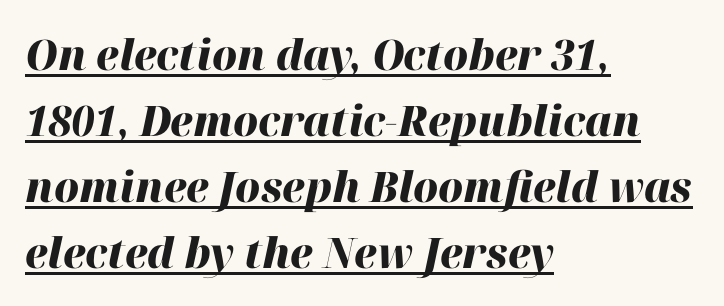
{"italic": "yes", "lean": "right", "slant_degrees": 12, "bold": "yes", "weight": "heavy", "width": "normal", "stroke_contrast": "high", "x_height": "medium", "monospaced": "no", "underline": "yes", "align": "left", "line_spacing": "normal", "line_spacing_ratio": 1.57, "letter_spacing": "normal", "letter_spacing_em": 0.0, "glyph_px": 42}
